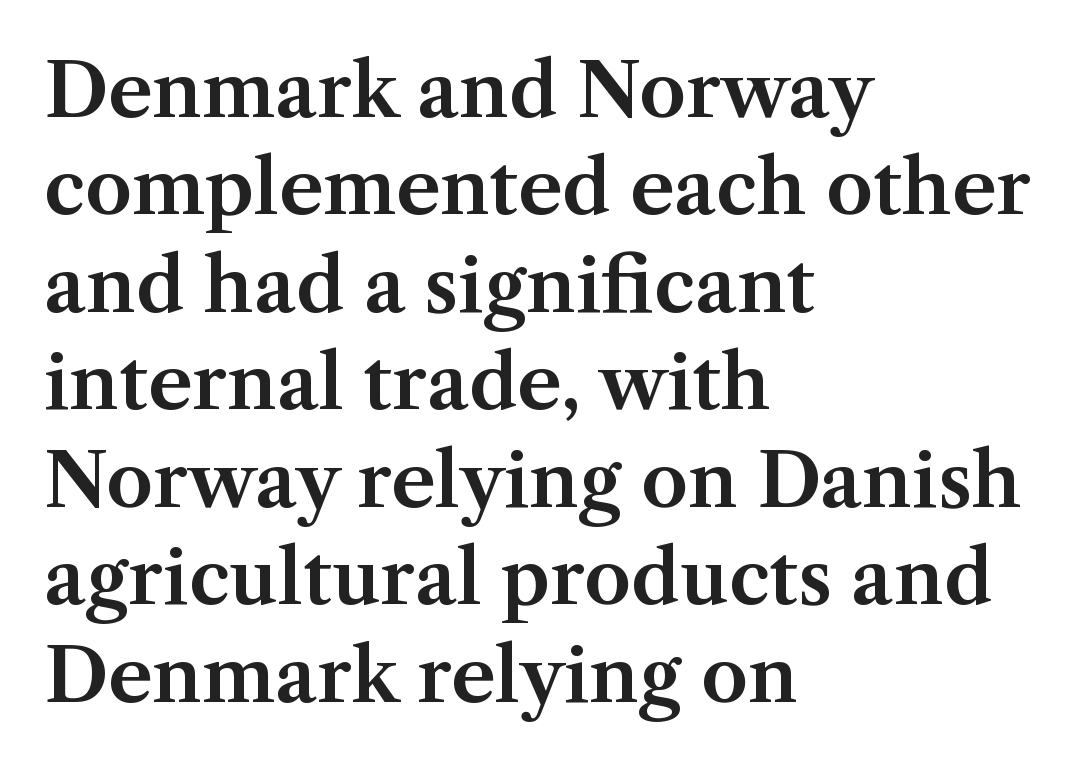
The image shows 75 px serif type, upright; set left-aligned, normal line spacing (1.3x), normal letter spacing, not underlined; medium stroke contrast and a medium x-height.
